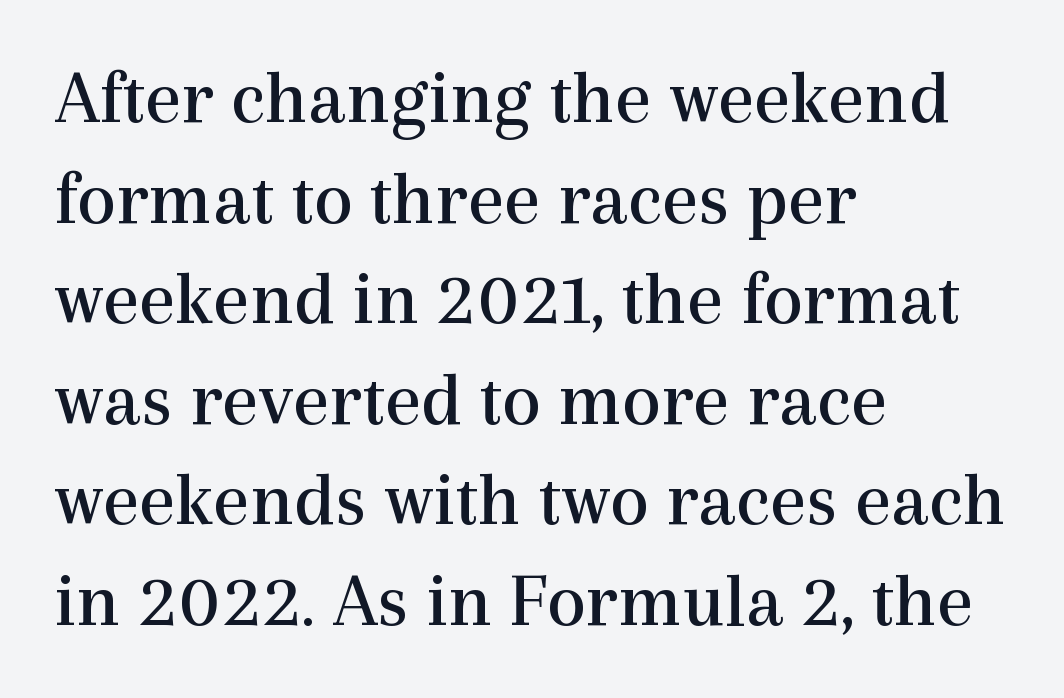
Q: Is the text bold? A: No.
Q: Is the text italic (slanted)? A: No, it is upright.
Q: Is the typeface a serif or a sans-serif typeface? A: Serif.
Q: Is the text underlined? A: No.
Q: How is the paragraph aligned? A: Left-aligned.
Q: Is the spacing between letters normal or unusually wide? A: Normal.
Q: Is the spacing between lines tight, normal or loose? A: Normal.
Q: Width (condensed, normal, or wide)? A: Normal.
Q: x-height? A: Medium.
Q: Monospaced? A: No.
